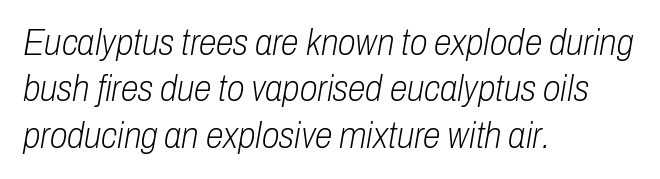
The image shows 36 px light, condensed type, italic (leaning right); set left-aligned, normal line spacing (1.29x), normal letter spacing, not underlined; low stroke contrast and a medium x-height.
